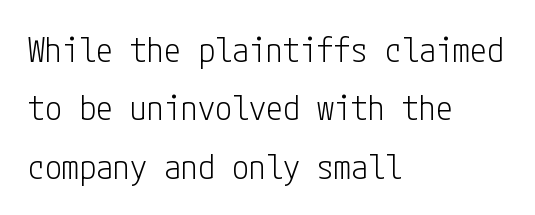
{"serif": "no", "italic": "no", "bold": "no", "weight": "light", "width": "condensed", "stroke_contrast": "low", "x_height": "medium", "underline": "no", "align": "left", "line_spacing_ratio": 1.72, "letter_spacing": "normal", "letter_spacing_em": 0.0, "glyph_px": 34}
